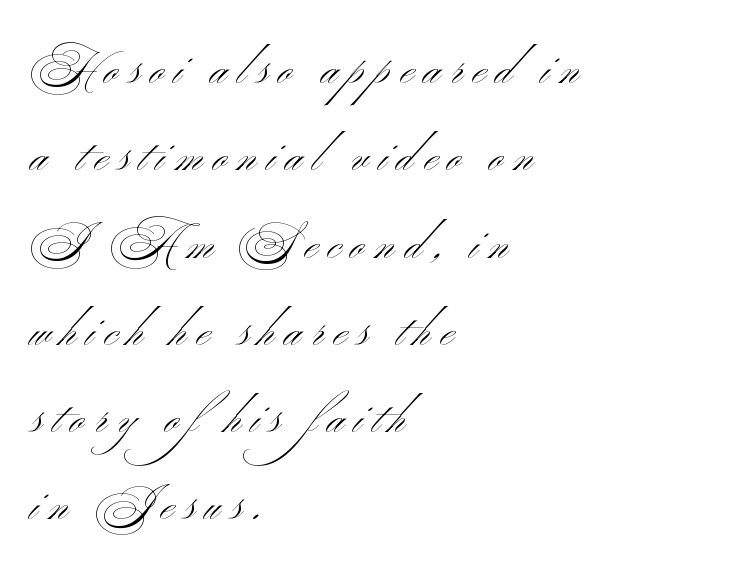
{"serif": "no", "bold": "no", "weight": "light", "width": "wide", "stroke_contrast": "medium", "x_height": "small", "monospaced": "no", "underline": "no", "align": "left", "line_spacing": "loose", "line_spacing_ratio": 1.94, "letter_spacing": "wide", "letter_spacing_em": 0.23, "glyph_px": 45}
